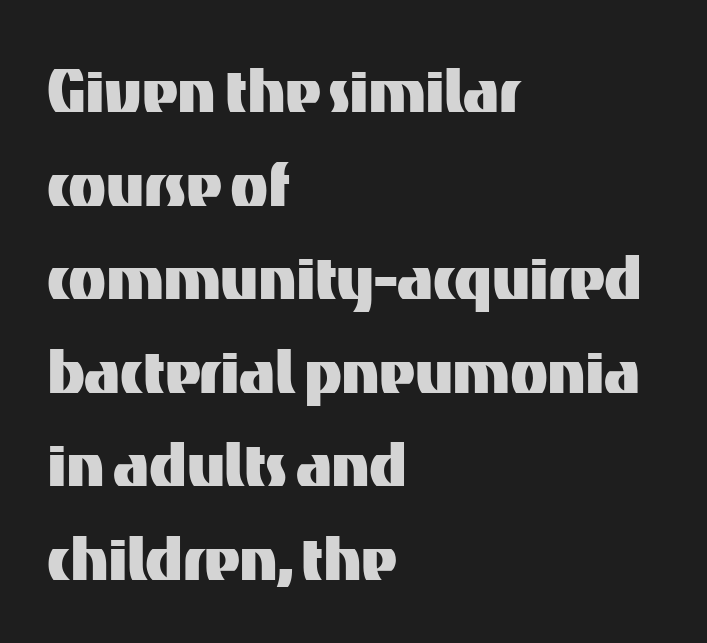
The image shows 78 px sans-serif type, upright; set left-aligned, line spacing 1.2x, normal letter spacing, not underlined; medium stroke contrast and a medium x-height.
